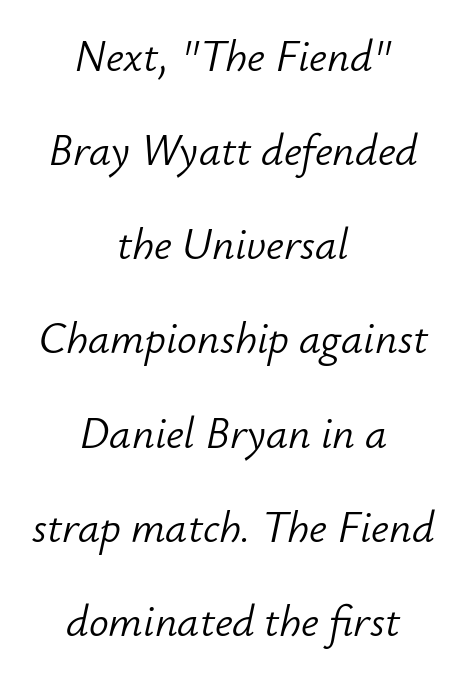
The image shows 44 px light type, italic (leaning right); set centered, loose line spacing (2.14x), normal letter spacing, not underlined; low stroke contrast and a small x-height.
